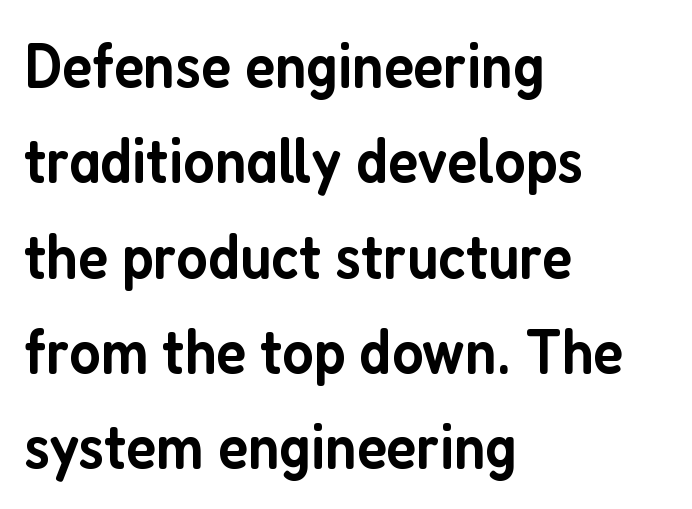
Q: Is the text bold? A: Semi-bold.
Q: Is the text italic (slanted)? A: No, it is upright.
Q: Is the typeface a serif or a sans-serif typeface? A: Sans-serif.
Q: Is the text underlined? A: No.
Q: How is the paragraph aligned? A: Left-aligned.
Q: Is the spacing between letters normal or unusually wide? A: Normal.
Q: Is the spacing between lines tight, normal or loose? A: Normal.
Q: Width (condensed, normal, or wide)? A: Condensed.
Q: Stroke contrast? A: Low.
Q: x-height? A: Medium.
Q: Monospaced? A: No.
